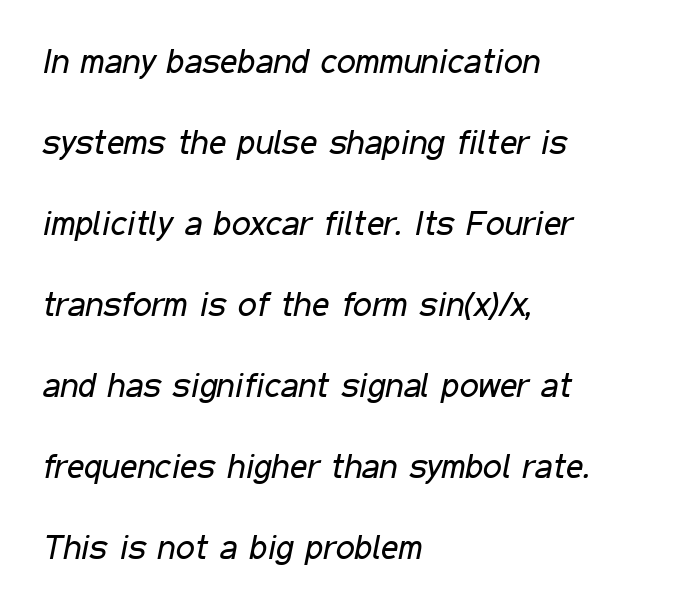
Italic? Definitely — the glyphs are oblique. Loosely led — the rows are spread out. What stands out about the letter spacing? Nothing — it is the standard amount. You could not count columns in this text — the font is proportionally spaced. Check the space under the baseline: it is left empty. The characters are drawn with everyday or finer stroke widths.
